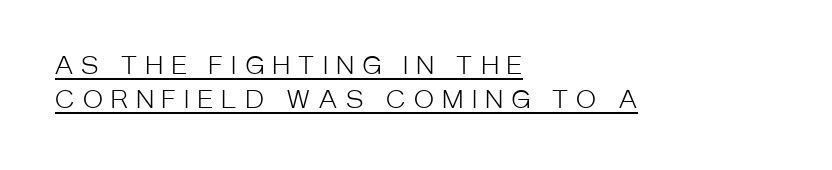
One glance says typical: line gaps are just what's usual. Here the glyphs are tracked loosely, breaking word shapes into spaced letters. This sample carries an underscore along the baseline area. A typesetter would mark this as roman, not italic.
